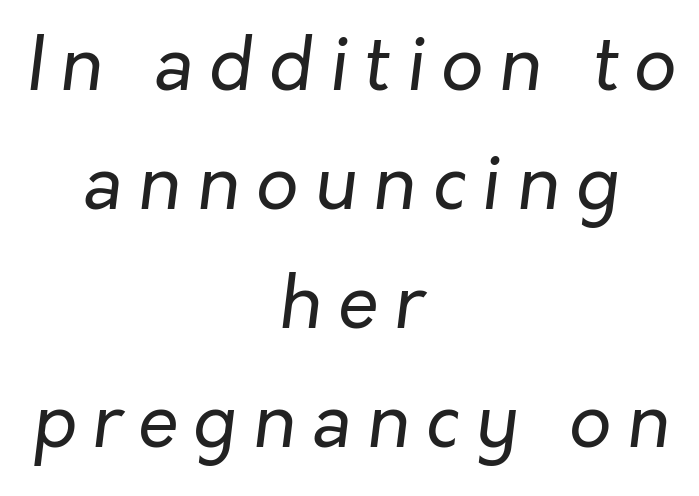
Q: Is the text bold? A: No.
Q: Is the text italic (slanted)? A: Yes, it leans right by about 7 degrees.
Q: Is the text underlined? A: No.
Q: How is the paragraph aligned? A: Centered.
Q: Is the spacing between letters normal or unusually wide? A: Unusually wide.
Q: Is the spacing between lines tight, normal or loose? A: Normal.
Q: Width (condensed, normal, or wide)? A: Normal.
Q: Stroke contrast? A: Low.
Q: x-height? A: Medium.
Q: Monospaced? A: No.
